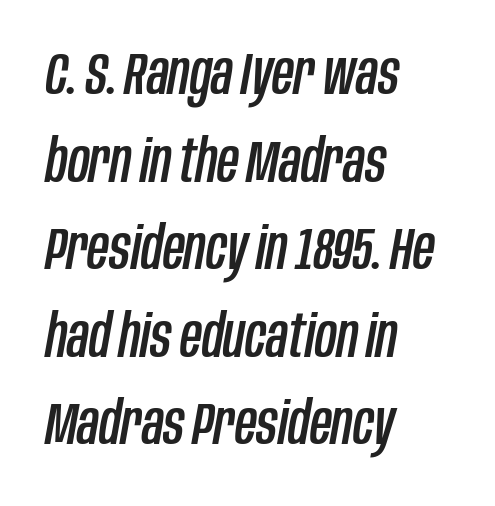
Q: Is the text italic (slanted)? A: Yes, it leans right by about 10 degrees.
Q: Is the text underlined? A: No.
Q: How is the paragraph aligned? A: Left-aligned.
Q: Is the spacing between letters normal or unusually wide? A: Normal.
Q: Is the spacing between lines tight, normal or loose? A: Normal.
Q: Width (condensed, normal, or wide)? A: Condensed.
Q: Stroke contrast? A: Low.
Q: x-height? A: Large.
Q: Monospaced? A: No.
